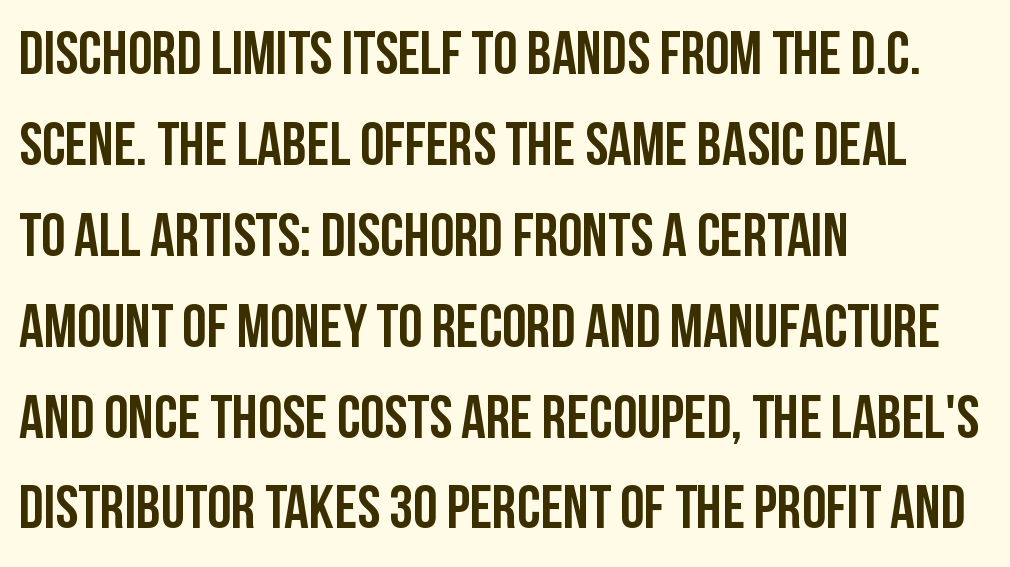
Q: Is the text italic (slanted)? A: No, it is upright.
Q: Is the typeface a serif or a sans-serif typeface? A: Sans-serif.
Q: Is the text underlined? A: No.
Q: How is the paragraph aligned? A: Left-aligned.
Q: Is the spacing between letters normal or unusually wide? A: Normal.
Q: Is the spacing between lines tight, normal or loose? A: Normal.
Q: Width (condensed, normal, or wide)? A: Condensed.
Q: Stroke contrast? A: Low.
Q: x-height? A: Large.
Q: Monospaced? A: No.
